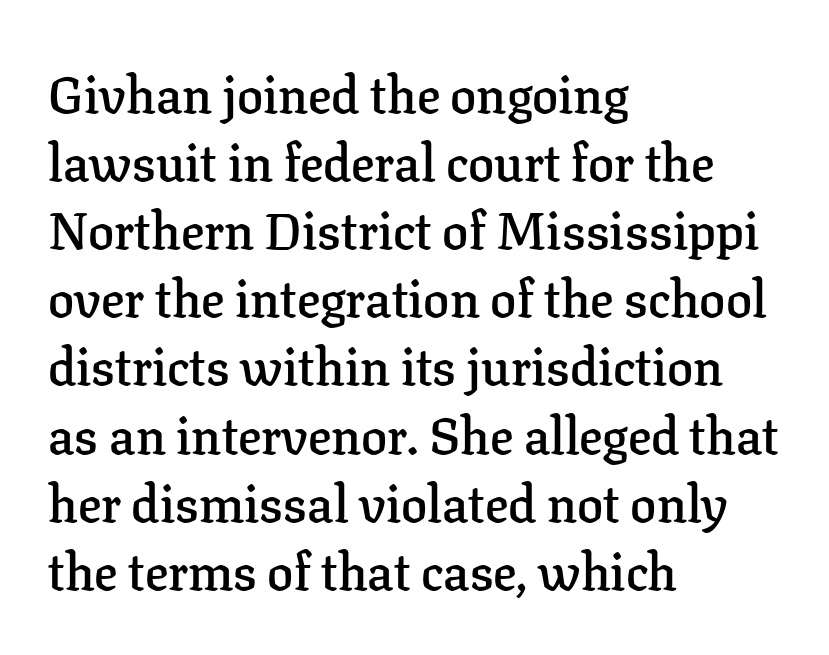
Q: Is the text bold? A: Semi-bold.
Q: Is the text italic (slanted)? A: No, it is upright.
Q: Is the typeface a serif or a sans-serif typeface? A: Serif.
Q: Is the text underlined? A: No.
Q: How is the paragraph aligned? A: Left-aligned.
Q: Is the spacing between letters normal or unusually wide? A: Normal.
Q: Is the spacing between lines tight, normal or loose? A: Normal.
Q: Width (condensed, normal, or wide)? A: Normal.
Q: Stroke contrast? A: Low.
Q: x-height? A: Medium.
Q: Monospaced? A: No.
